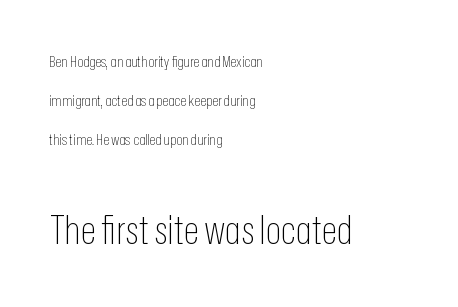
Q: Is the text bold? A: No.
Q: Is the text italic (slanted)? A: No, it is upright.
Q: Is the typeface a serif or a sans-serif typeface? A: Sans-serif.
Q: Is the text underlined? A: No.
Q: How is the paragraph aligned? A: Left-aligned.
Q: Is the spacing between letters normal or unusually wide? A: Normal.
Q: Is the spacing between lines tight, normal or loose? A: Loose.
Q: Which block of text is set in a larger size, the first (top) or the second (bottom)? A: The second (bottom) one.
Q: Width (condensed, normal, or wide)? A: Condensed.
Q: Stroke contrast? A: Low.
Q: x-height? A: Medium.
Q: Monospaced? A: No.
